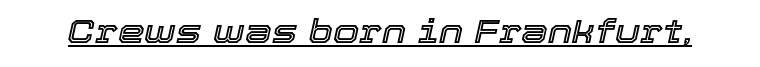
The image shows 34 px text type, italic (leaning right); set normal letter spacing, underlined; a medium x-height.
